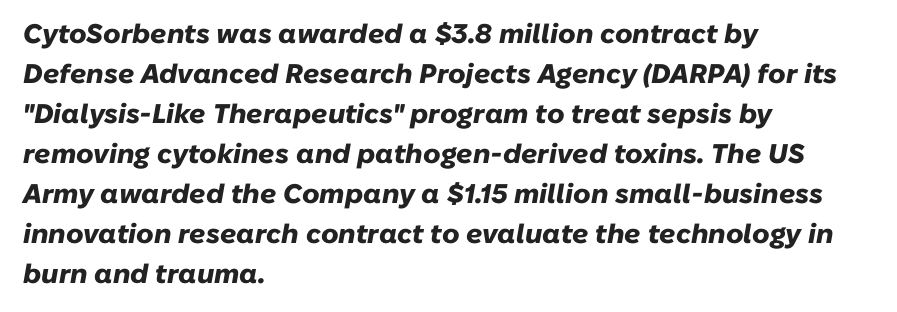
Descender tails drop into unmarked territory. Caption: multi-line text, flush left, ragged right. The vertical gap from one line to the next is medium. What stands out about the letter spacing? Nothing — it is the standard amount. An italicized treatment has been applied to the whole sample. What weight is shown? A full bold with thick strokes.
